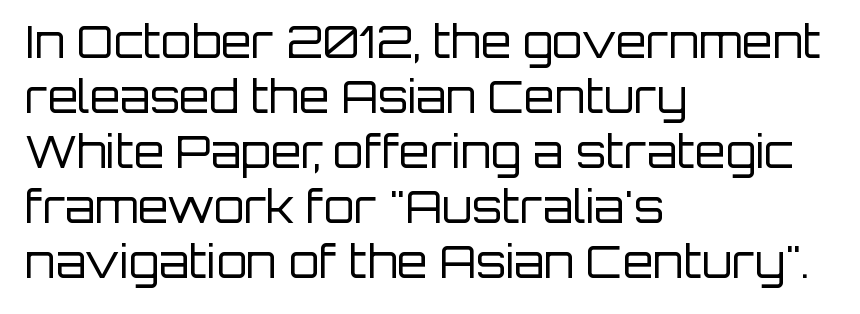
Note: no serifs on the glyphs. These lines are set flush left with a ragged right edge. Unlike italic type, these characters show no tilt at all. The leading is moderate, giving the passage an even texture.
